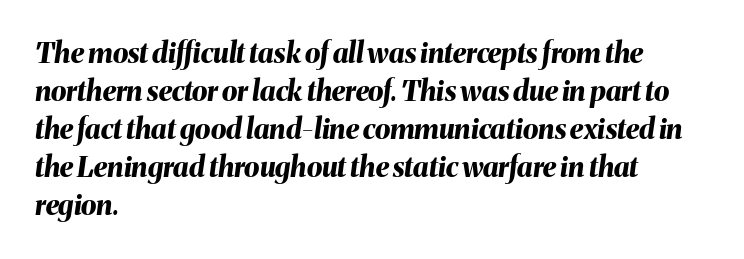
Every character sits at an angle, as italics do. The space directly below the letters is spotless. Teacher's note: observe the even left margin — that is flush-left alignment. Quick note: interline space is typical.
